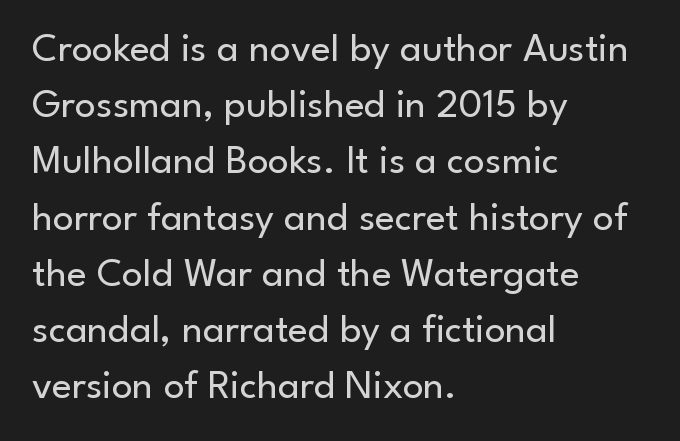
{"serif": "no", "italic": "no", "bold": "no", "weight": "regular", "width": "normal", "stroke_contrast": "low", "x_height": "small", "monospaced": "no", "underline": "no", "align": "left", "line_spacing": "normal", "line_spacing_ratio": 1.37, "letter_spacing": "normal", "letter_spacing_em": 0.0, "glyph_px": 41}
